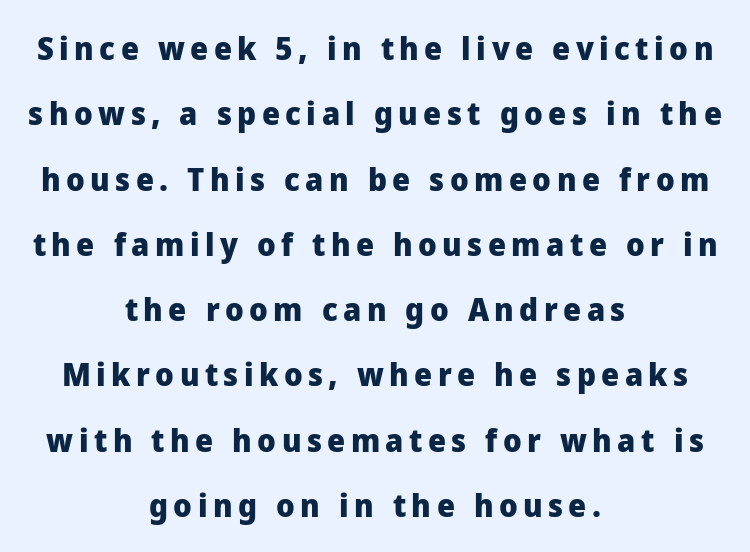
Are there feet on the stems? There aren't — it's a sans. Caption: multi-line text, centered on the measure. Posture: upright roman. Compared with an ordinary text face, these strokes are far heavier — a full bold. Think of a printed novel: that variable character pitch is what you see here.
